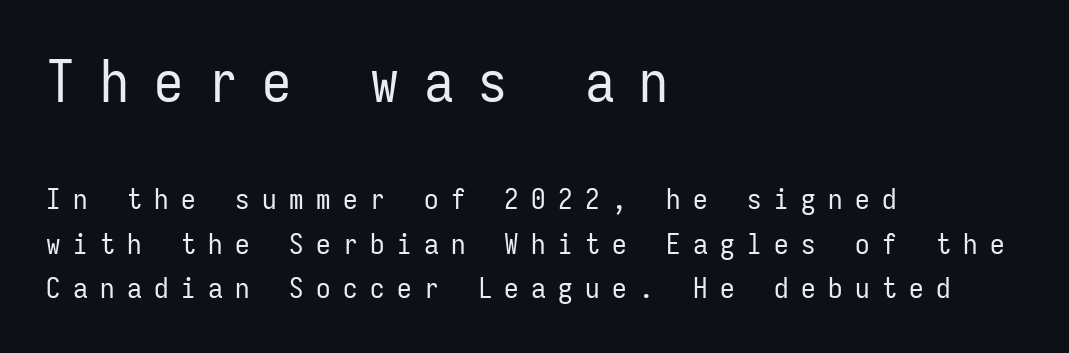
{"serif": "no", "italic": "no", "bold": "no", "weight": "regular", "width": "condensed", "stroke_contrast": "low", "x_height": "medium", "monospaced": "yes", "underline": "no", "align": "left", "line_spacing": "normal", "line_spacing_ratio": 1.53, "letter_spacing": "wide", "letter_spacing_em": 0.43, "larger_block": "first", "size_ratio": 2.0, "glyph_px": 58}
